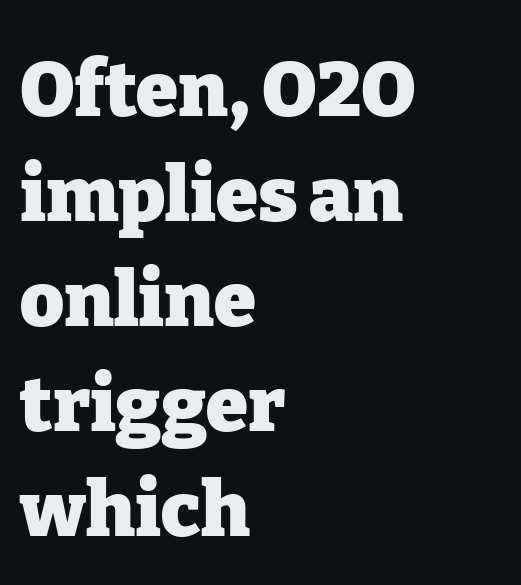
The image shows 76 px heavy serif type, upright; set left-aligned, normal line spacing (1.38x), normal letter spacing, not underlined; low stroke contrast and a medium x-height.
